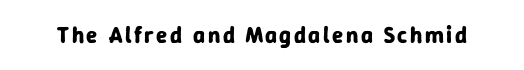
The words here are not underlined. Ascenders rise straight up at ninety degrees. What weight is shown? A full bold with thick strokes.
